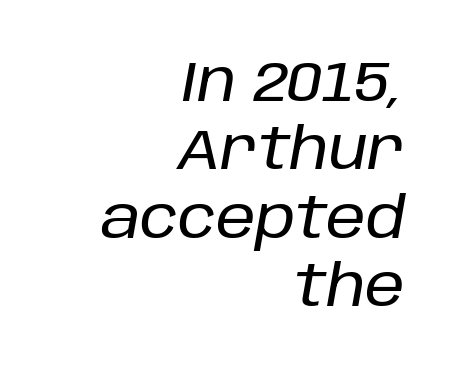
The image shows 57 px text type, italic (leaning right); set right-aligned, line spacing 1.2x, normal letter spacing, not underlined; low stroke contrast and a large x-height.
